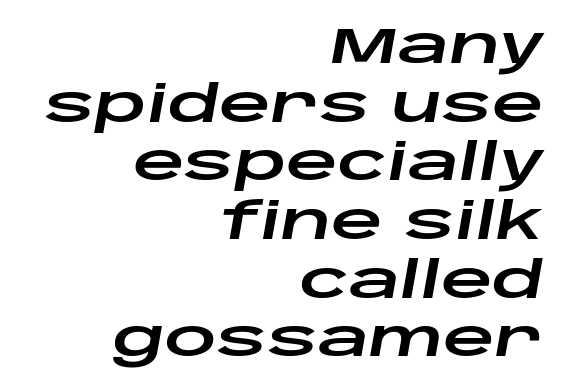
{"italic": "yes", "lean": "right", "slant_degrees": 10, "width": "wide", "stroke_contrast": "low", "x_height": "large", "monospaced": "no", "underline": "no", "align": "right", "line_spacing": "tight", "line_spacing_ratio": 1.15, "letter_spacing": "normal", "letter_spacing_em": 0.0, "glyph_px": 51}
